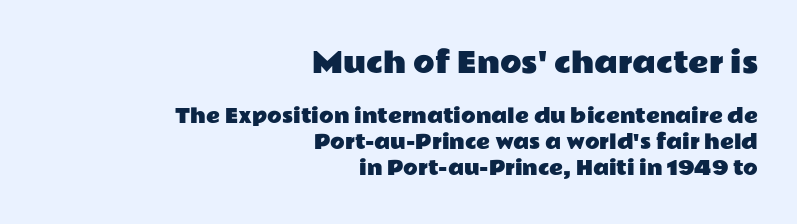
{"serif": "no", "italic": "no", "width": "wide", "stroke_contrast": "low", "x_height": "medium", "monospaced": "no", "underline": "no", "align": "right", "line_spacing": "normal", "line_spacing_ratio": 1.37, "letter_spacing": "normal", "letter_spacing_em": 0.0, "larger_block": "first", "size_ratio": 1.47, "glyph_px": 28}
